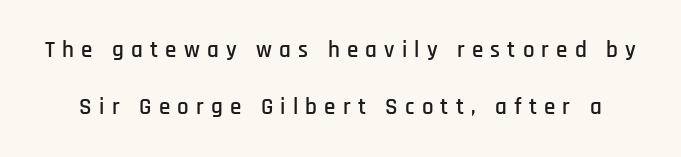
The image shows 23 px text type, upright; set loose line spacing (2.46x), unusually wide letter spacing (+0.31 em), not underlined.
